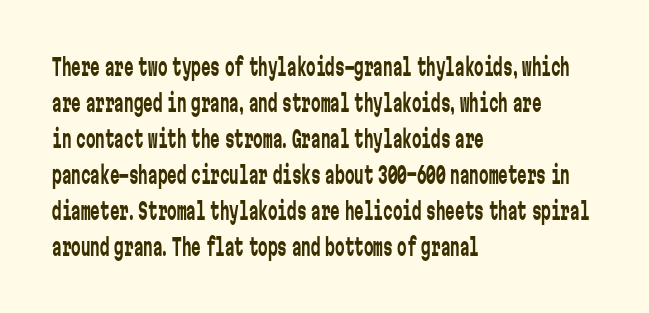
The image shows 24 px text type, upright; set left-aligned, normal line spacing (1.5x), normal letter spacing, not underlined.
